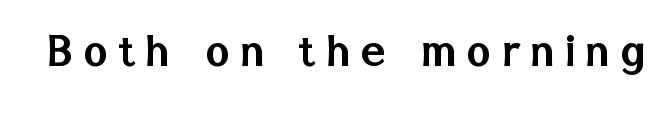
The image shows 52 px sans-serif type, upright; set unusually wide letter spacing (+0.2 em), not underlined; low stroke contrast and a medium x-height.
